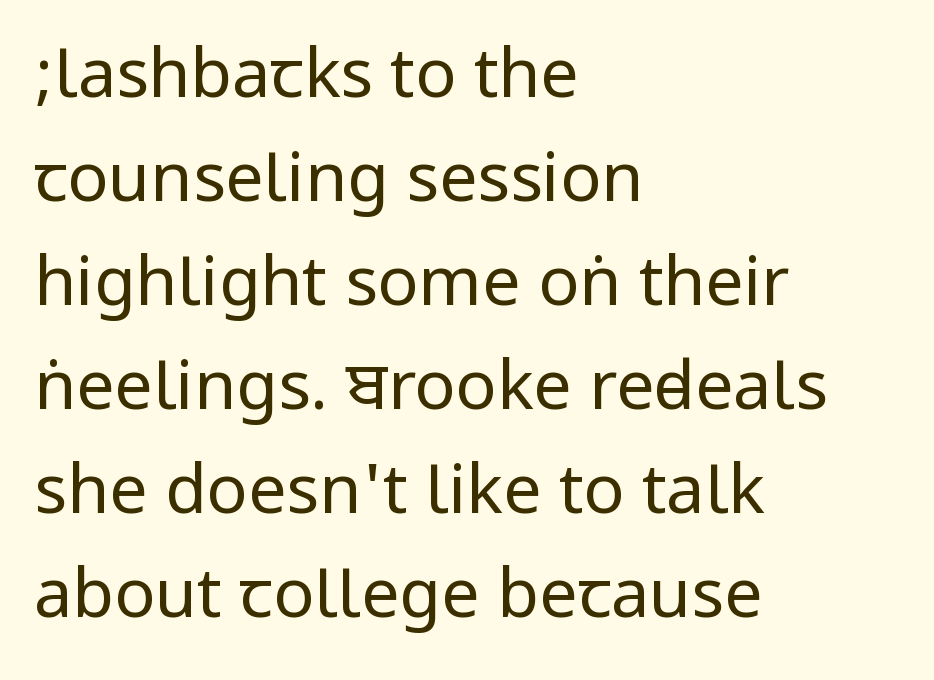
Q: Is the text bold? A: No.
Q: Is the text italic (slanted)? A: No, it is upright.
Q: Is the typeface a serif or a sans-serif typeface? A: Sans-serif.
Q: Is the text underlined? A: No.
Q: How is the paragraph aligned? A: Left-aligned.
Q: Is the spacing between letters normal or unusually wide? A: Normal.
Q: Is the spacing between lines tight, normal or loose? A: Normal.
Q: Width (condensed, normal, or wide)? A: Condensed.
Q: Stroke contrast? A: Low.
